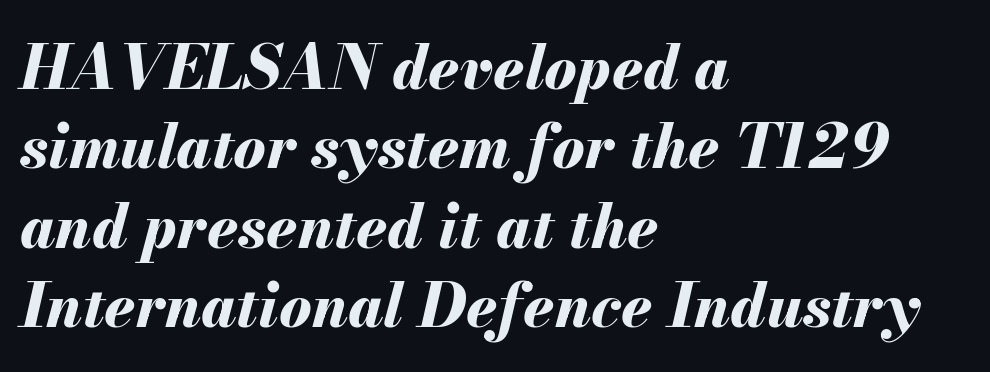
Q: Is the text bold? A: Yes.
Q: Is the text italic (slanted)? A: Yes, it leans right by about 13 degrees.
Q: Is the text underlined? A: No.
Q: How is the paragraph aligned? A: Left-aligned.
Q: Is the spacing between letters normal or unusually wide? A: Normal.
Q: Is the spacing between lines tight, normal or loose? A: Normal.
Q: Width (condensed, normal, or wide)? A: Normal.
Q: Stroke contrast? A: Medium.
Q: x-height? A: Small.
Q: Monospaced? A: No.
